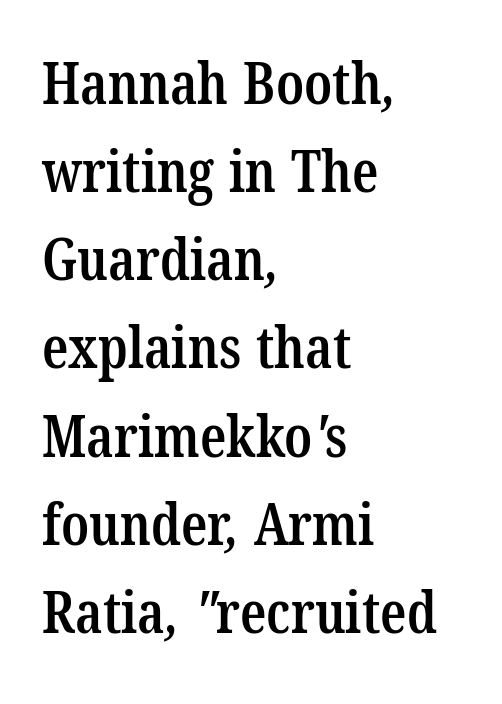
Q: Is the text bold? A: Semi-bold.
Q: Is the typeface a serif or a sans-serif typeface? A: Serif.
Q: Is the text underlined? A: No.
Q: How is the paragraph aligned? A: Left-aligned.
Q: Is the spacing between letters normal or unusually wide? A: Normal.
Q: Is the spacing between lines tight, normal or loose? A: Normal.
Q: Width (condensed, normal, or wide)? A: Condensed.
Q: Stroke contrast? A: Low.
Q: x-height? A: Medium.
Q: Monospaced? A: No.
